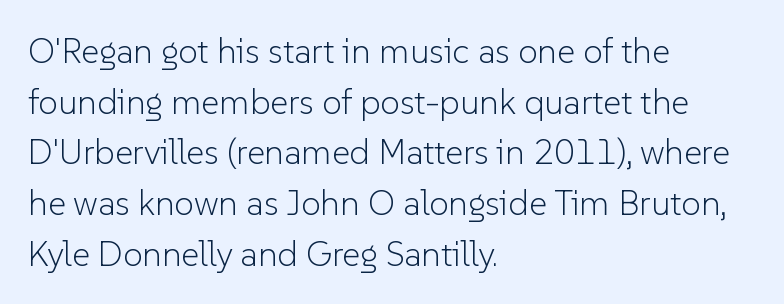
Q: Is the text bold? A: No.
Q: Is the text italic (slanted)? A: No, it is upright.
Q: Is the typeface a serif or a sans-serif typeface? A: Sans-serif.
Q: Is the text underlined? A: No.
Q: How is the paragraph aligned? A: Left-aligned.
Q: Is the spacing between letters normal or unusually wide? A: Normal.
Q: Is the spacing between lines tight, normal or loose? A: Normal.
Q: Width (condensed, normal, or wide)? A: Normal.
Q: Stroke contrast? A: Low.
Q: x-height? A: Medium.
Q: Monospaced? A: No.
